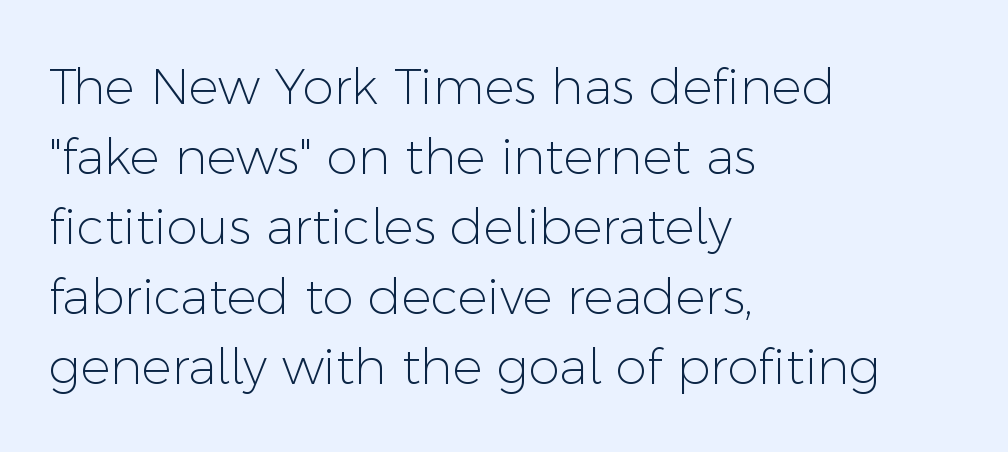
Quick note: underline off. Glyph-to-glyph distance matches everyday printed text. The strokes carry an ordinary text weight at most. Is this a sans? Yes — the strokes have no serifs.
